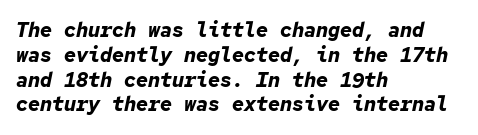
The image shows 20 px bold type, italic (leaning right); set left-aligned, line spacing 1.24x, normal letter spacing, not underlined.
